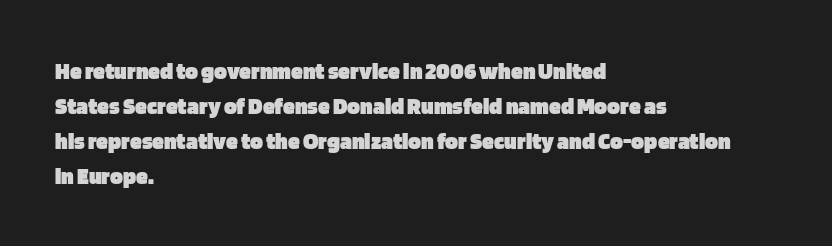
A classic flush-left, rag-right setting is used for this passage. The strokes are fattened all the way to bold. Plain, unruled lines of type. Tracking value appears to be zero — textbook default spacing.
